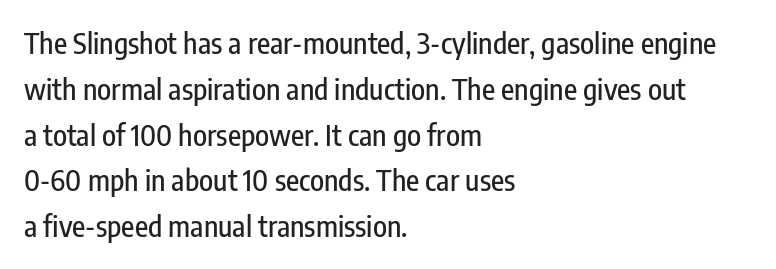
The image shows 29 px condensed sans-serif type, upright; set left-aligned, normal line spacing (1.58x), normal letter spacing, not underlined; low stroke contrast and a medium x-height.
